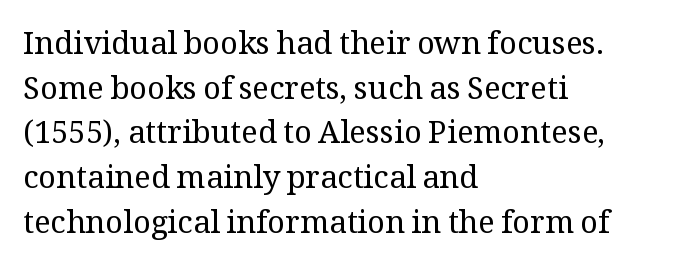
Tracking here is standard; glyphs follow each other at the usual distance. The characters display serif detailing at their extremities. Has an underline been added? It has not. Every character sits straight up, as roman type does. Baseline-to-baseline distance is the conventional proportion of letter height.
